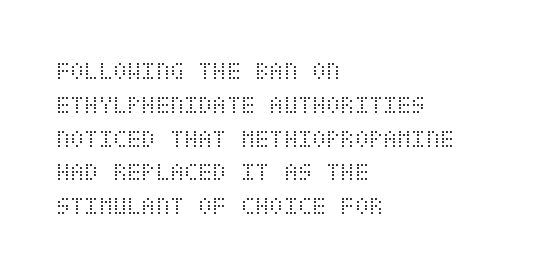
Q: Is the text bold? A: No.
Q: Is the text italic (slanted)? A: No, it is upright.
Q: Is the text underlined? A: No.
Q: How is the paragraph aligned? A: Left-aligned.
Q: Is the spacing between letters normal or unusually wide? A: Normal.
Q: Is the spacing between lines tight, normal or loose? A: Normal.
